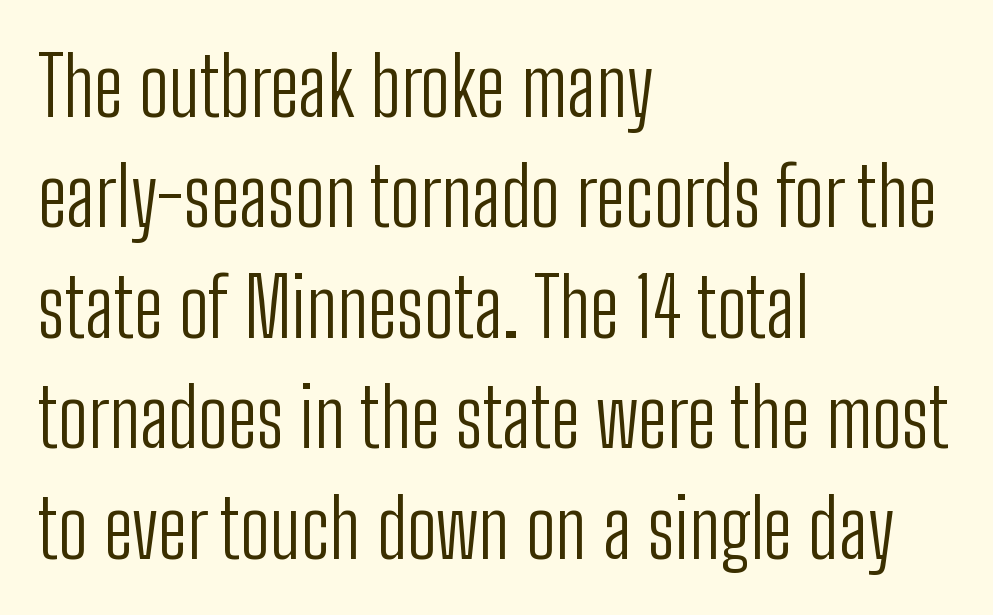
A sans-serif font was chosen for this passage. The rendering uses natural spacing where letterforms have individual widths. The gap between lines stays unmarked. The designer left line spacing at the default. Nothing unusual about the tracking: characters are spaced as the font intends.
